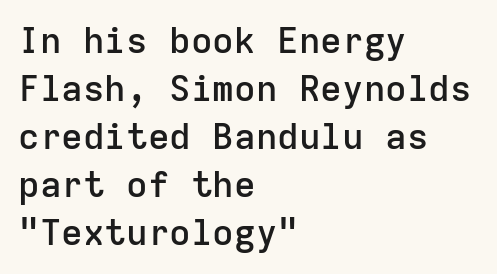
Q: Is the text bold? A: Semi-bold.
Q: Is the text italic (slanted)? A: No, it is upright.
Q: Is the typeface a serif or a sans-serif typeface? A: Sans-serif.
Q: Is the text underlined? A: No.
Q: How is the paragraph aligned? A: Left-aligned.
Q: Is the spacing between letters normal or unusually wide? A: Normal.
Q: Is the spacing between lines tight, normal or loose? A: Normal.
Q: Width (condensed, normal, or wide)? A: Normal.
Q: Stroke contrast? A: Low.
Q: x-height? A: Medium.
Q: Monospaced? A: Yes.
